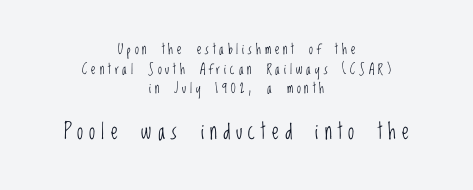
The image shows 22 px text type, upright; set centered, normal line spacing (1.4x), unusually wide letter spacing (+0.28 em), not underlined; the second (bottom) block is 1.57x larger.
